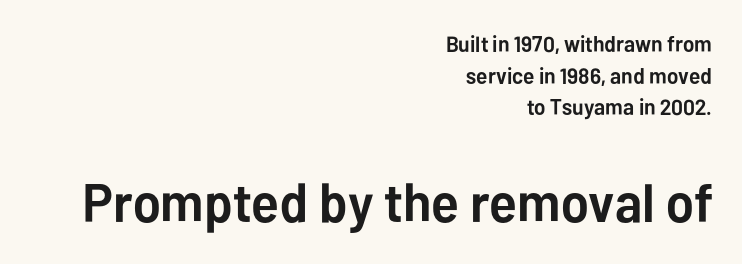
The image shows 54 px semibold sans-serif type, upright; set right-aligned, normal line spacing (1.44x), normal letter spacing, not underlined; the second (bottom) block is 2.45x larger; low stroke contrast and a medium x-height.
